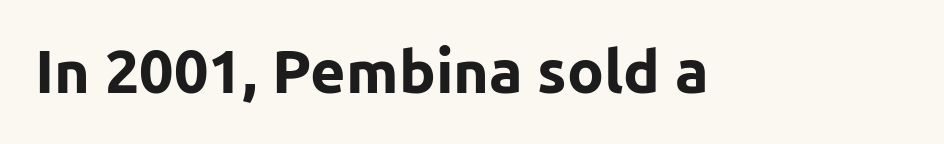
This sample uses plain, unmodified letter spacing. Bold? Absolutely — the strokes are thick and heavy. Note: no serifs on the glyphs. The type sits square on the baseline with zero lean. Plain, unruled lines of type.
